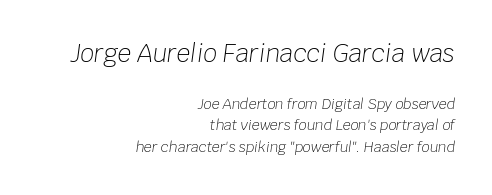
Q: Is the text bold? A: No.
Q: Is the text italic (slanted)? A: Yes, it leans right by about 8 degrees.
Q: Is the text underlined? A: No.
Q: How is the paragraph aligned? A: Right-aligned.
Q: Is the spacing between letters normal or unusually wide? A: Normal.
Q: Is the spacing between lines tight, normal or loose? A: Normal.
Q: Which block of text is set in a larger size, the first (top) or the second (bottom)? A: The first (top) one.
